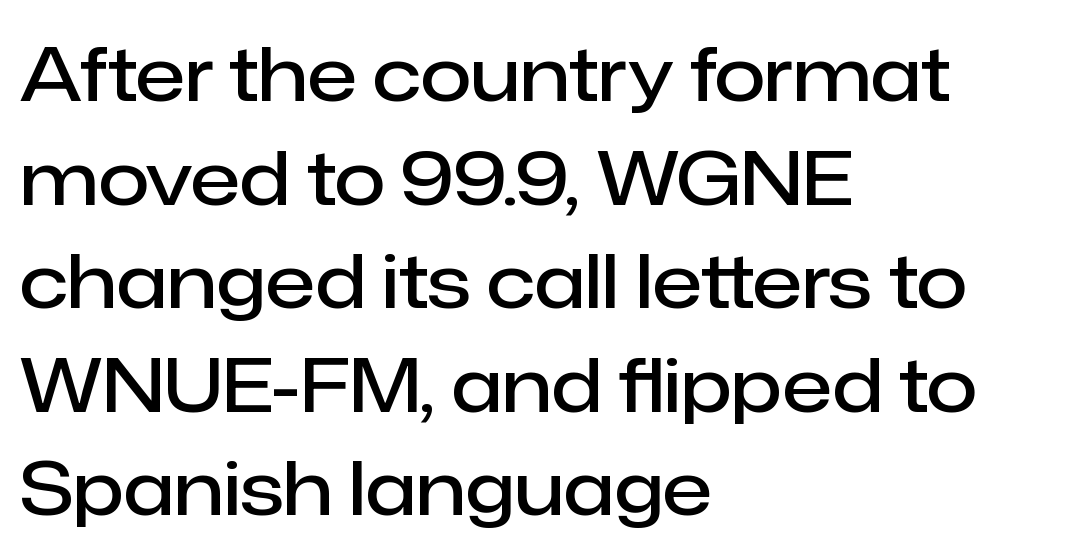
The image shows 74 px semibold sans-serif type, upright; set left-aligned, normal line spacing (1.4x), normal letter spacing, not underlined; low stroke contrast and a medium x-height.
